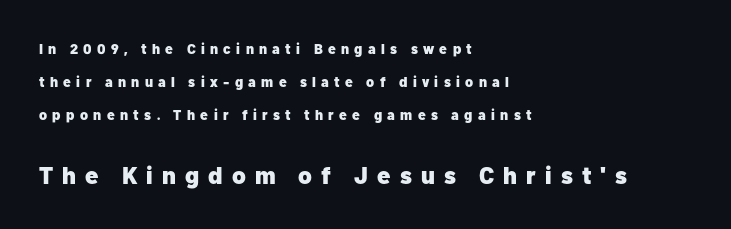
Q: Is the text bold? A: Yes.
Q: Is the text italic (slanted)? A: No, it is upright.
Q: Is the text underlined? A: No.
Q: How is the paragraph aligned? A: Left-aligned.
Q: Is the spacing between letters normal or unusually wide? A: Unusually wide.
Q: Is the spacing between lines tight, normal or loose? A: Loose.
Q: Which block of text is set in a larger size, the first (top) or the second (bottom)? A: The second (bottom) one.
